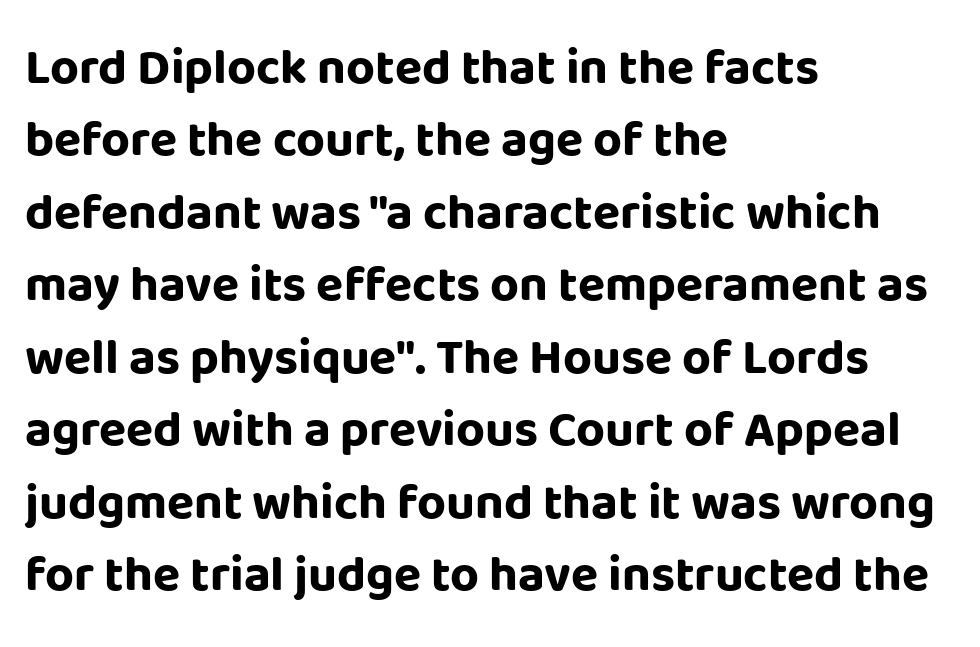
The image shows 50 px bold sans-serif type, upright; set left-aligned, normal line spacing (1.45x), normal letter spacing, not underlined; low stroke contrast and a large x-height.
